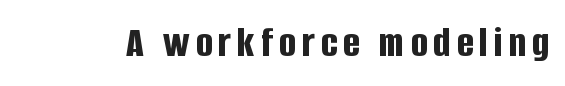
{"serif": "no", "italic": "no", "bold": "yes", "weight": "bold", "width": "condensed", "stroke_contrast": "low", "x_height": "large", "monospaced": "no", "underline": "no", "glyph_px": 44}
